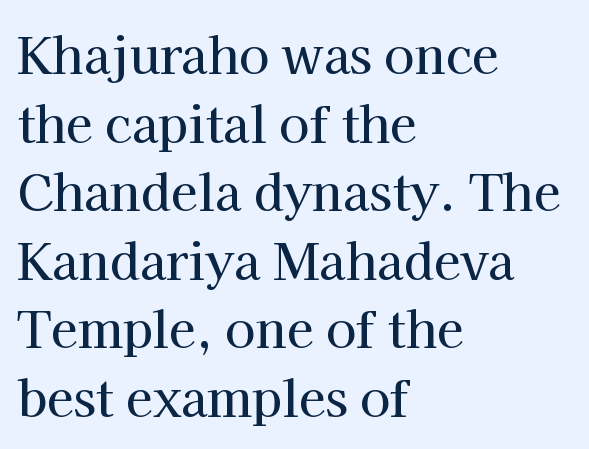
The image shows 49 px serif type, upright; set left-aligned, normal line spacing (1.4x), normal letter spacing, not underlined; high stroke contrast and a medium x-height.
